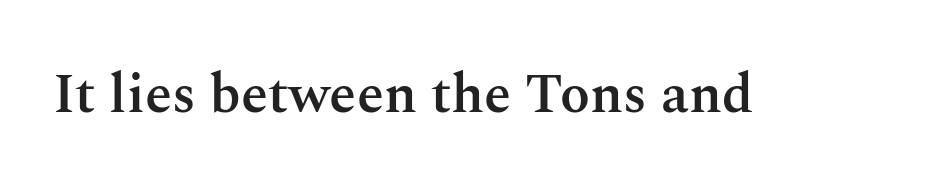
The characters display serif detailing at their extremities. Is this a fixed-width face? No — the glyphs have proportional, varying widths. Characters follow at the spacing the type designer built in. Posture: vertical.
